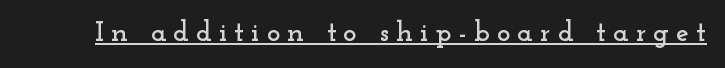
Q: Is the text italic (slanted)? A: No, it is upright.
Q: Is the typeface a serif or a sans-serif typeface? A: Serif.
Q: Is the text underlined? A: Yes.
Q: Is the spacing between letters normal or unusually wide? A: Unusually wide.
Q: Width (condensed, normal, or wide)? A: Wide.
Q: Stroke contrast? A: Low.
Q: x-height? A: Small.
Q: Monospaced? A: No.
